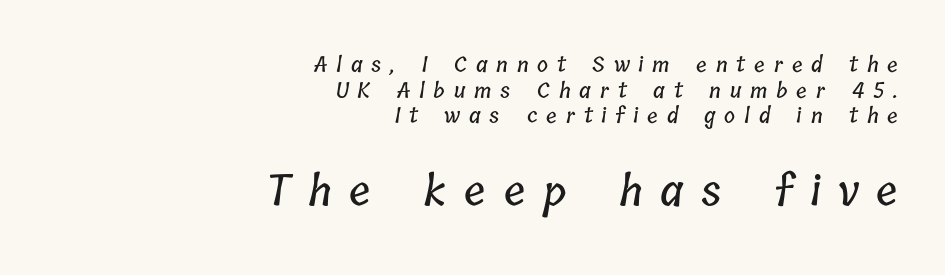
{"width": "condensed", "stroke_contrast": "low", "x_height": "medium", "monospaced": "no", "underline": "no", "align": "right", "line_spacing_ratio": 1.22, "letter_spacing": "wide", "letter_spacing_em": 0.42, "larger_block": "second", "size_ratio": 2.0, "glyph_px": 42}
